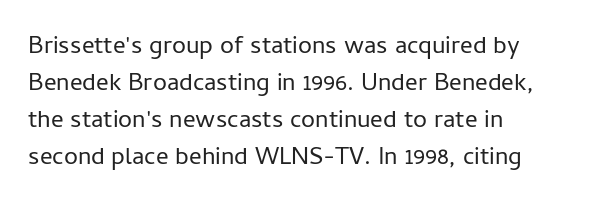
The image shows 25 px text type, upright; set left-aligned, normal line spacing (1.48x), normal letter spacing, not underlined.
